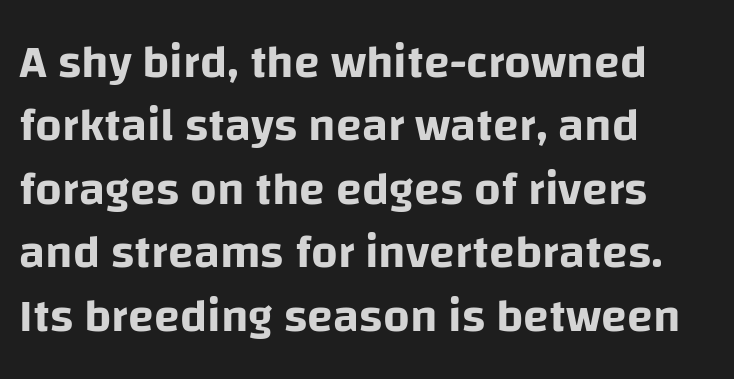
The image shows 47 px sans-serif type, upright; set left-aligned, normal line spacing (1.35x), normal letter spacing, not underlined; low stroke contrast and a large x-height.
